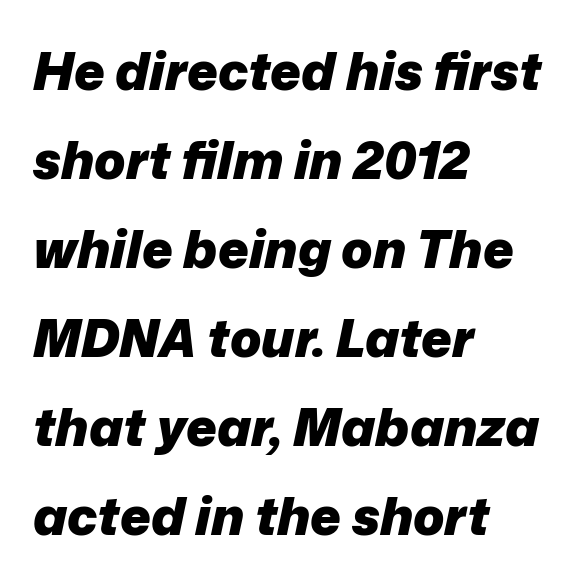
The image shows 52 px heavy type, italic (leaning right); set left-aligned, line spacing 1.71x, normal letter spacing, not underlined; low stroke contrast and a medium x-height.
